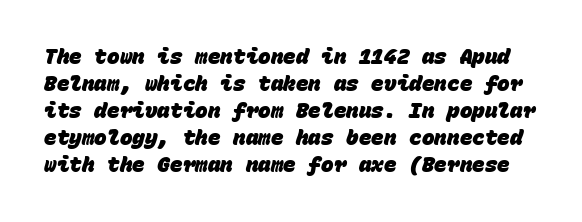
Inter-character spacing is left at the font's built-in metrics. The passage shown is emphatically bold. This sample keeps an unexceptional amount of space between lines. Lines of text with bare space underneath.
